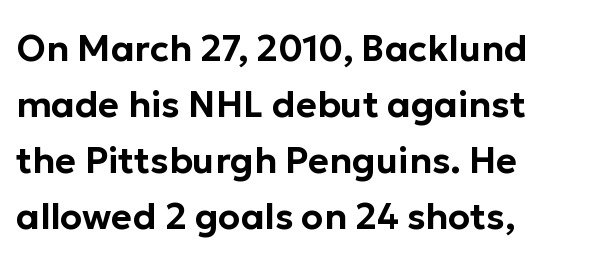
Q: Is the text italic (slanted)? A: No, it is upright.
Q: Is the typeface a serif or a sans-serif typeface? A: Sans-serif.
Q: Is the text underlined? A: No.
Q: How is the paragraph aligned? A: Left-aligned.
Q: Is the spacing between letters normal or unusually wide? A: Normal.
Q: Is the spacing between lines tight, normal or loose? A: Normal.
Q: Width (condensed, normal, or wide)? A: Normal.
Q: Stroke contrast? A: Low.
Q: x-height? A: Medium.
Q: Monospaced? A: No.
